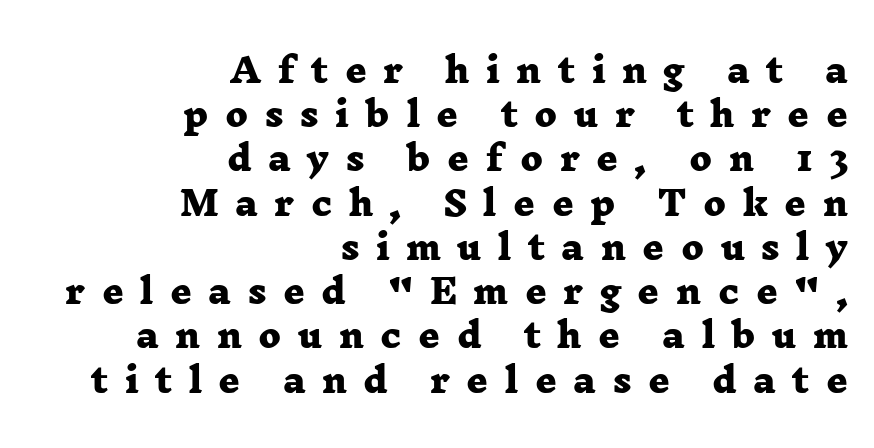
The image shows 33 px heavy, wide serif type; set right-aligned, normal line spacing (1.34x), unusually wide letter spacing (+0.5 em), not underlined; low stroke contrast and a medium x-height.
